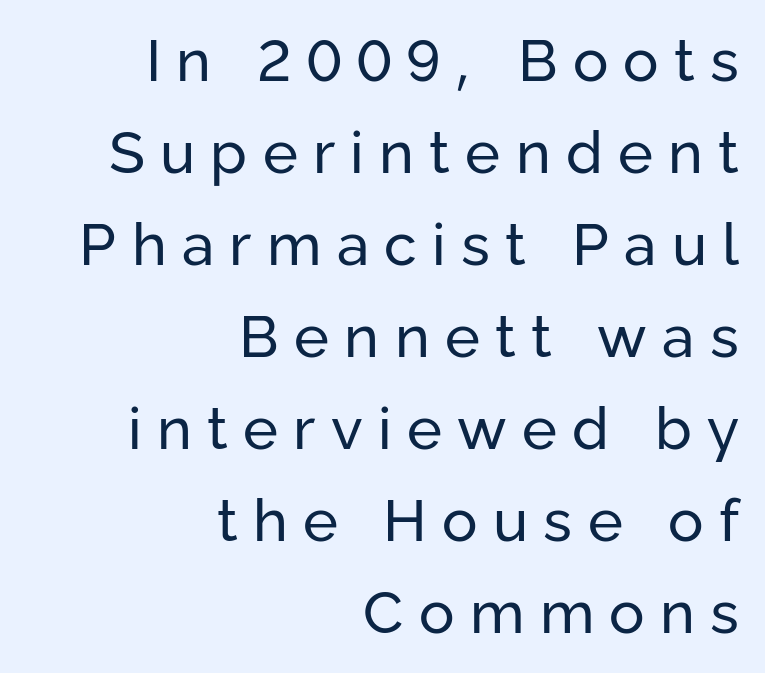
The image shows 59 px regular-weight sans-serif type, upright; set right-aligned, normal line spacing (1.56x), unusually wide letter spacing (+0.26 em), not underlined; low stroke contrast and a medium x-height.
